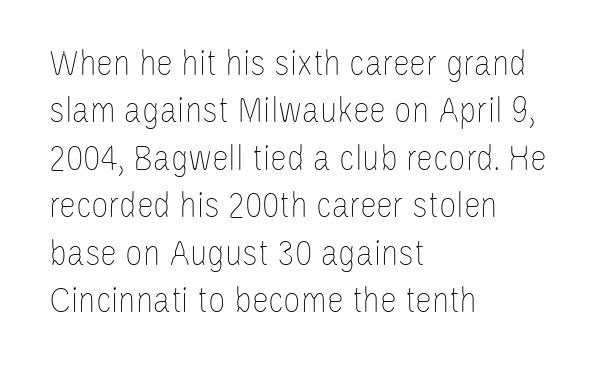
Q: Is the text bold? A: No.
Q: Is the text italic (slanted)? A: No, it is upright.
Q: Is the text underlined? A: No.
Q: How is the paragraph aligned? A: Left-aligned.
Q: Is the spacing between letters normal or unusually wide? A: Normal.
Q: Is the spacing between lines tight, normal or loose? A: Normal.
Q: Width (condensed, normal, or wide)? A: Condensed.
Q: Stroke contrast? A: Low.
Q: x-height? A: Large.
Q: Monospaced? A: No.
